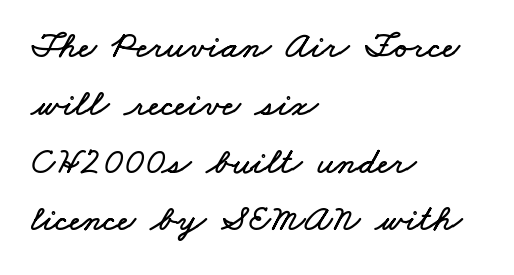
Q: Is the text underlined? A: No.
Q: How is the paragraph aligned? A: Left-aligned.
Q: Is the spacing between letters normal or unusually wide? A: Normal.
Q: Is the spacing between lines tight, normal or loose? A: Normal.
Q: Width (condensed, normal, or wide)? A: Wide.
Q: Stroke contrast? A: Low.
Q: x-height? A: Small.
Q: Monospaced? A: No.
